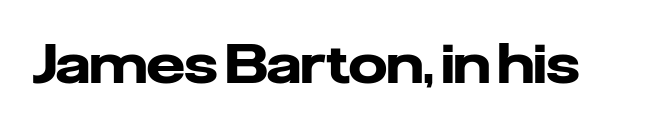
{"serif": "no", "italic": "no", "bold": "yes", "weight": "heavy", "width": "normal", "stroke_contrast": "low", "x_height": "medium", "monospaced": "no", "underline": "no", "letter_spacing": "normal", "letter_spacing_em": 0.0, "glyph_px": 54}
